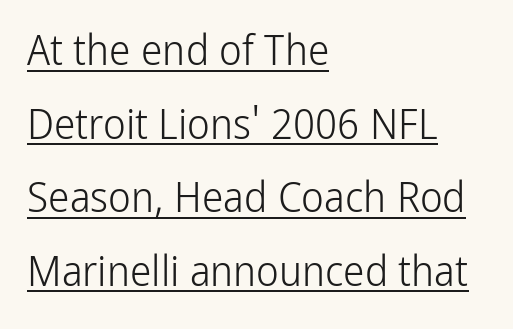
Q: Is the text bold? A: No.
Q: Is the text italic (slanted)? A: No, it is upright.
Q: Is the typeface a serif or a sans-serif typeface? A: Sans-serif.
Q: Is the text underlined? A: Yes.
Q: How is the paragraph aligned? A: Left-aligned.
Q: Is the spacing between letters normal or unusually wide? A: Normal.
Q: Width (condensed, normal, or wide)? A: Condensed.
Q: Stroke contrast? A: Low.
Q: x-height? A: Medium.
Q: Monospaced? A: No.
